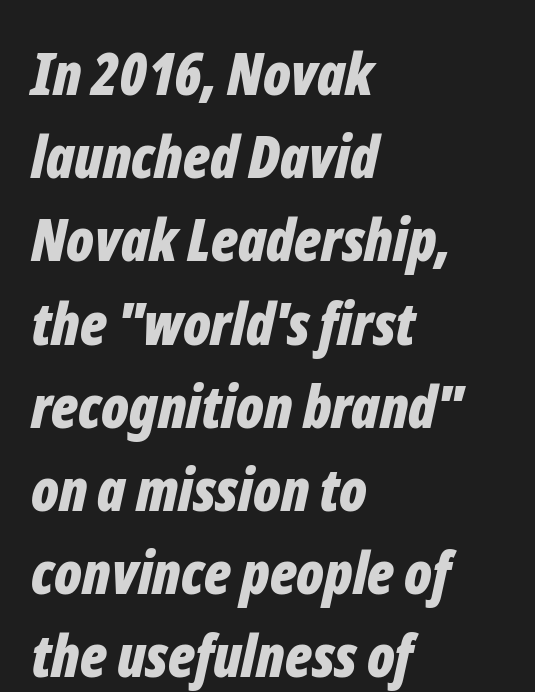
The image shows 59 px bold, condensed type, italic (leaning right); set left-aligned, normal line spacing (1.41x), normal letter spacing, not underlined; low stroke contrast and a medium x-height.
